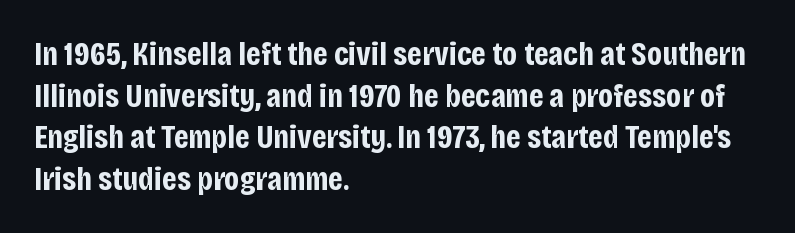
Horizontally, the lines are justified to the leading edge only. How heavy is the stroke? Heavy — this is a bold. Each letter's strokes conclude bluntly, with no projecting serifs. You can tell it's not italic because the verticals are truly vertical. The passage shown has conventional tracking throughout.
